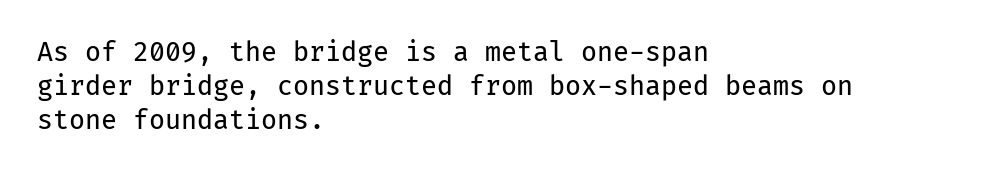
{"italic": "no", "bold": "no", "underline": "no", "align": "left", "line_spacing": "normal", "line_spacing_ratio": 1.31, "letter_spacing": "normal", "letter_spacing_em": 0.0, "glyph_px": 26}
